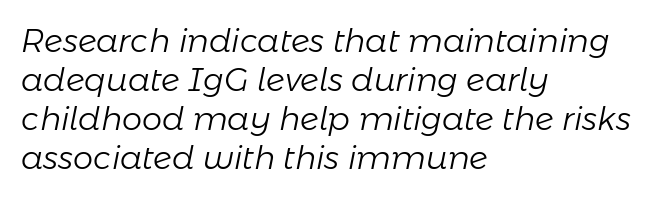
Q: Is the text bold? A: No.
Q: Is the text italic (slanted)? A: Yes, it leans right by about 11 degrees.
Q: Is the text underlined? A: No.
Q: How is the paragraph aligned? A: Left-aligned.
Q: Is the spacing between letters normal or unusually wide? A: Normal.
Q: Width (condensed, normal, or wide)? A: Normal.
Q: Stroke contrast? A: Low.
Q: x-height? A: Medium.
Q: Monospaced? A: No.
